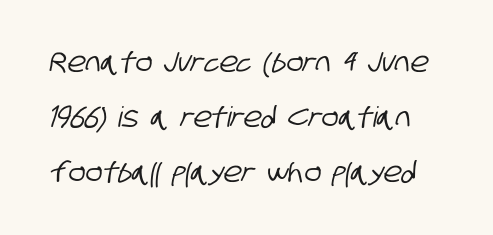
The image shows 28 px condensed sans-serif type; set loose line spacing (1.96x), normal letter spacing, not underlined; low stroke contrast and a large x-height.
